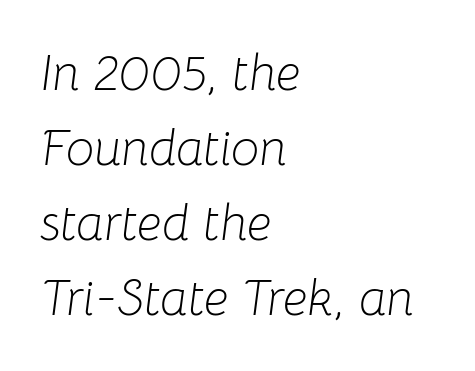
The image shows 50 px light type, italic (leaning right); set left-aligned, normal line spacing (1.5x), normal letter spacing, not underlined; low stroke contrast and a medium x-height.
